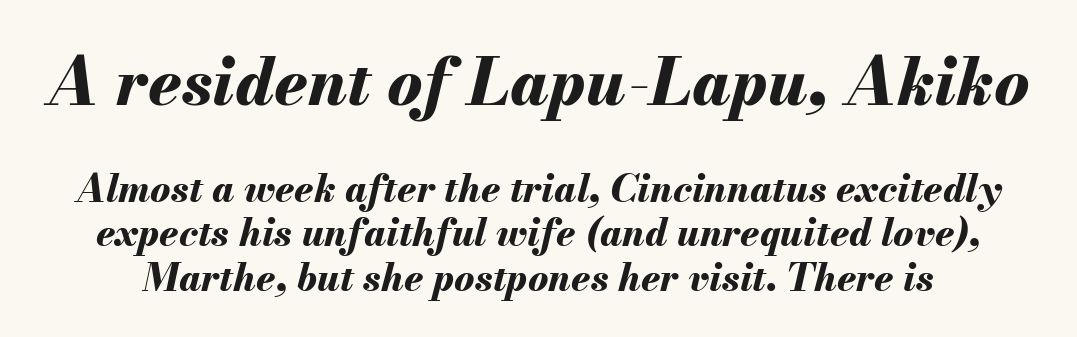
{"italic": "yes", "lean": "right", "slant_degrees": 13, "bold": "yes", "weight": "bold", "width": "normal", "stroke_contrast": "medium", "x_height": "small", "monospaced": "no", "underline": "no", "line_spacing_ratio": 1.16, "letter_spacing": "normal", "letter_spacing_em": 0.0, "larger_block": "first", "size_ratio": 1.74, "glyph_px": 66}
